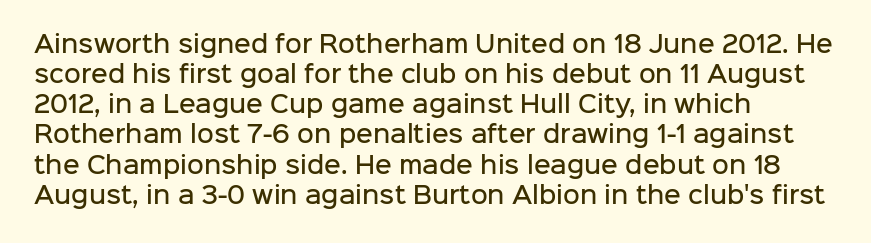
How are the letters spaced? Ordinarily, with no added tracking. Ordinary non-slanted type is in use. Notice the strokes are somewhat thickened but not fully heavy: this is a semibold. Descenders are the only things crossing below the line.
